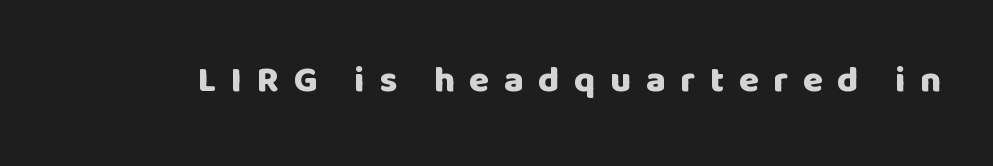
The image shows 36 px heavy sans-serif type, upright; set unusually wide letter spacing (+0.41 em), not underlined; low stroke contrast and a large x-height.
